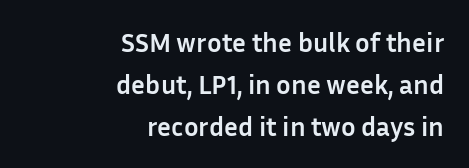
A typesetter would call this zero additional tracking. Reading down the block, your eye finds every line finishing at a fixed right position. Leading: standard. The face used here has the dense, thick strokes of a bold. Underlining? Definitely not there.
